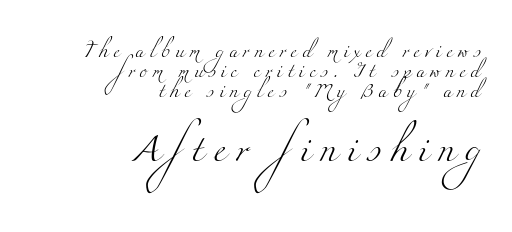
{"bold": "no", "underline": "no", "align": "right", "line_spacing": "normal", "line_spacing_ratio": 1.42, "letter_spacing": "wide", "letter_spacing_em": 0.37, "larger_block": "second", "size_ratio": 1.93, "glyph_px": 27}
